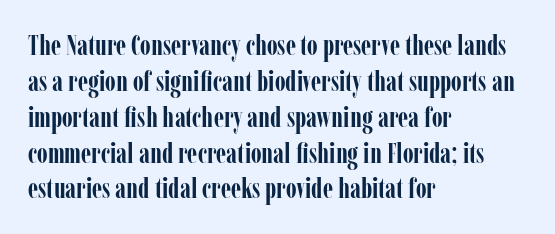
The image shows 28 px semibold, condensed serif type, upright; set left-aligned, normal line spacing (1.28x), normal letter spacing, not underlined; low stroke contrast and a medium x-height.
